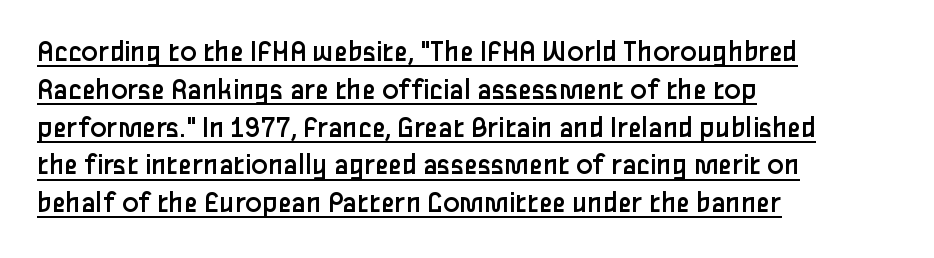
{"serif": "no", "italic": "no", "bold": "no", "weight": "regular", "width": "normal", "stroke_contrast": "low", "x_height": "medium", "monospaced": "no", "underline": "yes", "align": "left", "line_spacing_ratio": 1.22, "letter_spacing": "normal", "letter_spacing_em": 0.0, "glyph_px": 31}
